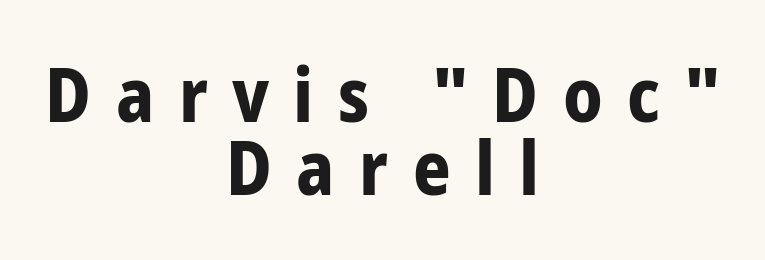
The image shows 74 px bold, condensed sans-serif type, upright; set centered, tight line spacing (0.99x), unusually wide letter spacing (+0.33 em), not underlined; low stroke contrast and a medium x-height.
